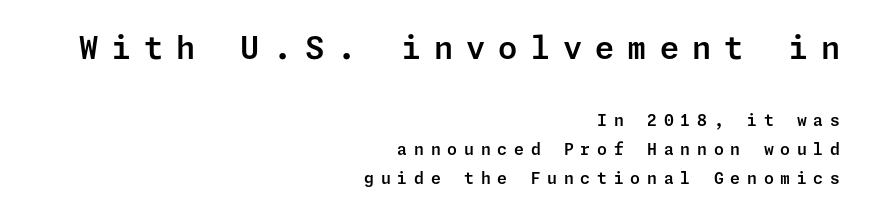
The image shows 31 px sans-serif type, upright; set right-aligned, line spacing 1.82x, unusually wide letter spacing (+0.42 em), not underlined; the first (top) block is 1.94x larger; low stroke contrast and a medium x-height.
